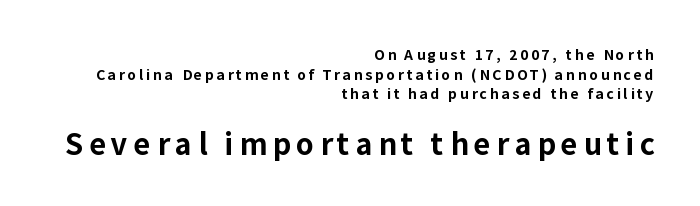
Q: Is the text bold? A: Yes.
Q: Is the text italic (slanted)? A: No, it is upright.
Q: Is the typeface a serif or a sans-serif typeface? A: Sans-serif.
Q: Is the text underlined? A: No.
Q: How is the paragraph aligned? A: Right-aligned.
Q: Is the spacing between lines tight, normal or loose? A: Normal.
Q: Which block of text is set in a larger size, the first (top) or the second (bottom)? A: The second (bottom) one.
Q: Width (condensed, normal, or wide)? A: Normal.
Q: Stroke contrast? A: Low.
Q: x-height? A: Medium.
Q: Monospaced? A: No.
